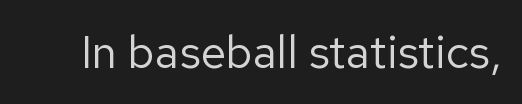
Q: Is the text bold? A: No.
Q: Is the text italic (slanted)? A: No, it is upright.
Q: Is the typeface a serif or a sans-serif typeface? A: Sans-serif.
Q: Is the text underlined? A: No.
Q: Is the spacing between letters normal or unusually wide? A: Normal.
Q: Width (condensed, normal, or wide)? A: Normal.
Q: Stroke contrast? A: Low.
Q: x-height? A: Medium.
Q: Monospaced? A: No.
